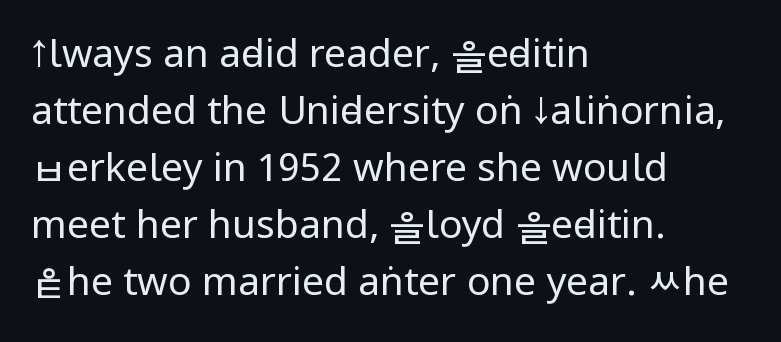
This reads as an unemphasized weight, regular at the heaviest. These lines are composed in type without serifs. The type sits square on the baseline with zero lean. In terms of letterspacing, this is plain default setting. A normal amount of white space separates one row of letters from the next.
